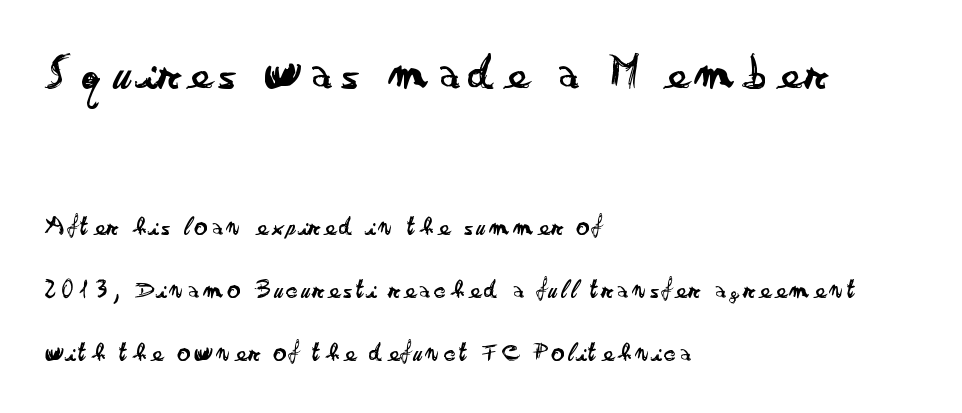
Q: Is the text bold? A: No.
Q: Is the text italic (slanted)? A: No, it is upright.
Q: Is the typeface a serif or a sans-serif typeface? A: Sans-serif.
Q: Is the text underlined? A: No.
Q: How is the paragraph aligned? A: Left-aligned.
Q: Is the spacing between lines tight, normal or loose? A: Loose.
Q: Which block of text is set in a larger size, the first (top) or the second (bottom)? A: The first (top) one.
Q: Width (condensed, normal, or wide)? A: Wide.
Q: Stroke contrast? A: Low.
Q: x-height? A: Small.
Q: Monospaced? A: No.
